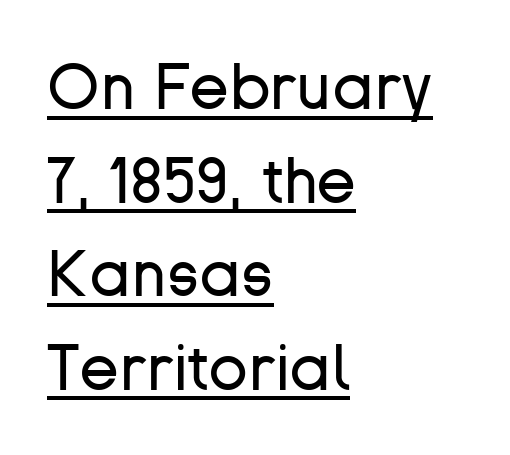
Notice how a bar underscores the lettering throughout. This rendering uses left alignment, leaving the right contour irregular. The lines sit at an ordinary, default distance from one another. Standard letterfit; no display-style spreading of the glyphs.
